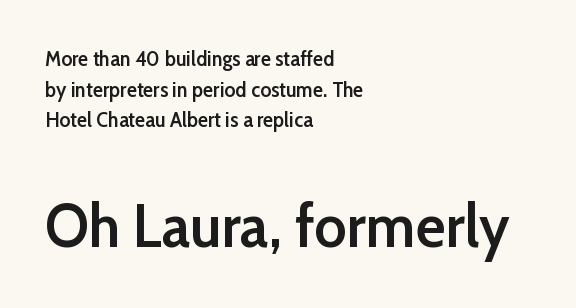
{"serif": "no", "italic": "no", "bold": "semi", "weight": "semibold", "width": "normal", "stroke_contrast": "low", "x_height": "medium", "monospaced": "no", "underline": "no", "align": "left", "line_spacing": "normal", "line_spacing_ratio": 1.46, "letter_spacing": "normal", "letter_spacing_em": 0.0, "larger_block": "second", "size_ratio": 2.95, "glyph_px": 62}
